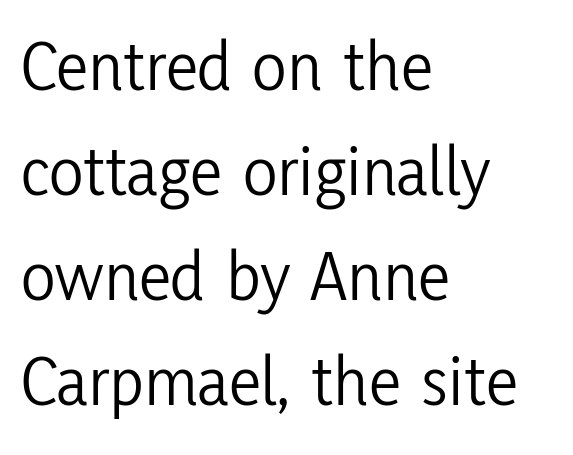
Q: Is the text bold? A: No.
Q: Is the text italic (slanted)? A: No, it is upright.
Q: Is the typeface a serif or a sans-serif typeface? A: Sans-serif.
Q: Is the text underlined? A: No.
Q: How is the paragraph aligned? A: Left-aligned.
Q: Is the spacing between letters normal or unusually wide? A: Normal.
Q: Is the spacing between lines tight, normal or loose? A: Normal.
Q: Width (condensed, normal, or wide)? A: Condensed.
Q: Stroke contrast? A: Low.
Q: x-height? A: Medium.
Q: Monospaced? A: No.
